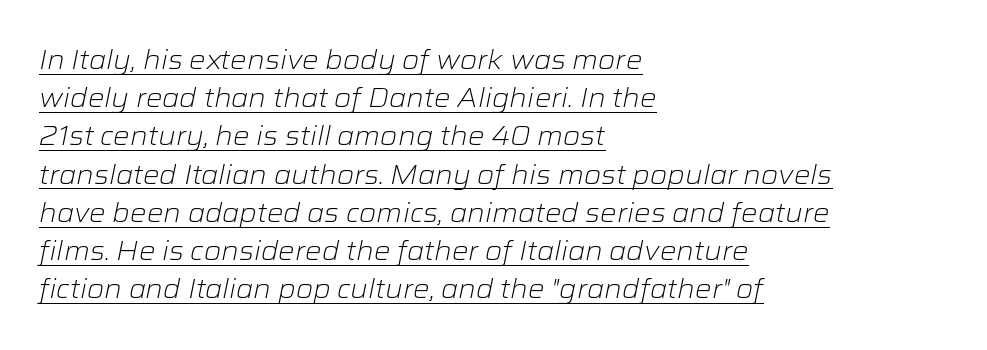
Q: Is the text bold? A: No.
Q: Is the text italic (slanted)? A: Yes, it leans right by about 12 degrees.
Q: Is the text underlined? A: Yes.
Q: How is the paragraph aligned? A: Left-aligned.
Q: Is the spacing between letters normal or unusually wide? A: Normal.
Q: Is the spacing between lines tight, normal or loose? A: Normal.
